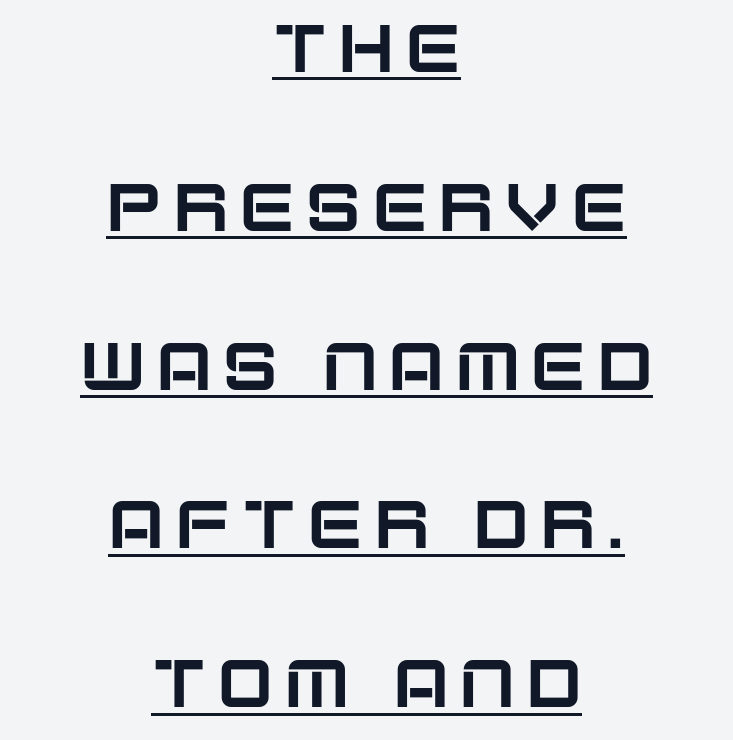
Q: Is the text italic (slanted)? A: No, it is upright.
Q: Is the typeface a serif or a sans-serif typeface? A: Sans-serif.
Q: Is the text underlined? A: Yes.
Q: How is the paragraph aligned? A: Centered.
Q: Is the spacing between lines tight, normal or loose? A: Loose.
Q: Width (condensed, normal, or wide)? A: Normal.
Q: Stroke contrast? A: Low.
Q: x-height? A: Large.
Q: Monospaced? A: No.
